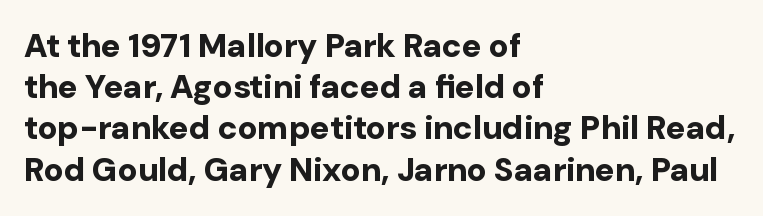
The image shows 33 px bold sans-serif type, upright; set left-aligned, normal line spacing (1.25x), normal letter spacing, not underlined; low stroke contrast and a medium x-height.
